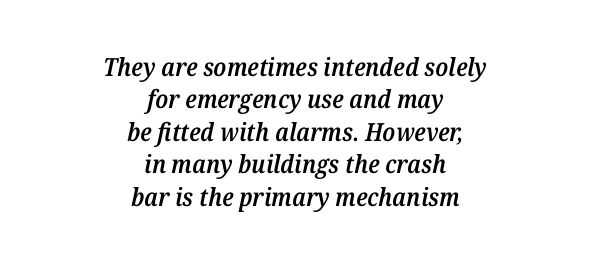
{"italic": "yes", "lean": "right", "slant_degrees": 12, "bold": "semi", "underline": "no", "align": "center", "line_spacing": "normal", "line_spacing_ratio": 1.3, "letter_spacing": "normal", "letter_spacing_em": 0.0, "glyph_px": 25}
